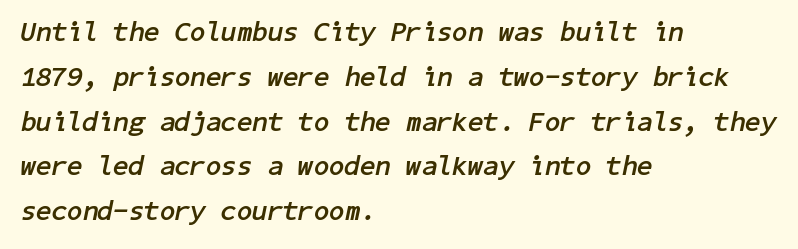
The image shows 28 px semibold type, italic (leaning right); set left-aligned, normal line spacing (1.6x), normal letter spacing, not underlined; low stroke contrast and a medium x-height.
